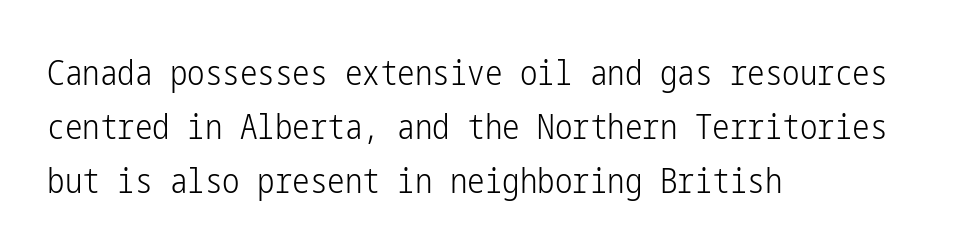
This is not heavy type; no bold has been used. The glyphs in this specimen are sans serif. A bare baseline throughout the passage. This sample is left-justified, so line endings fall wherever the words run out. This sample uses plain, unmodified letter spacing. Notice how descenders clear the ascenders below comfortably — that's standard leading.
